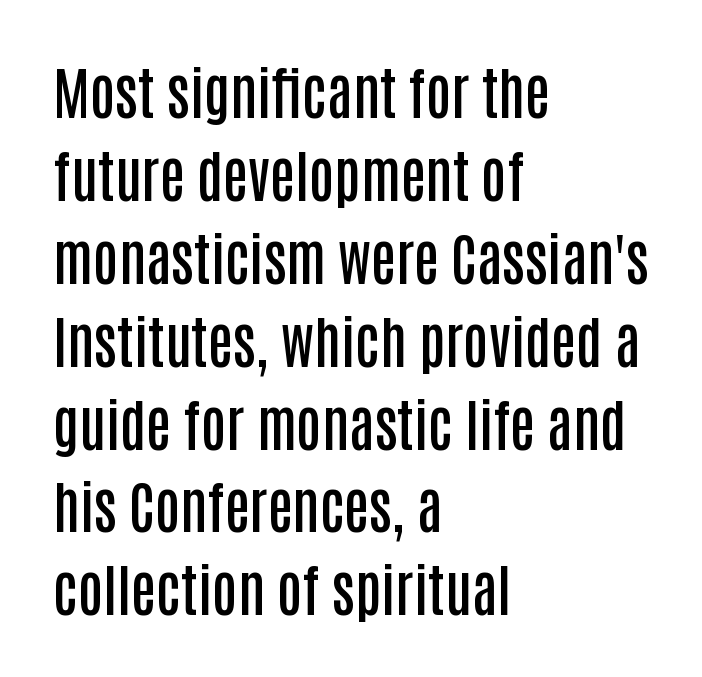
Is the type bold? Partly — it's a semibold, heavier than regular but not fully bold. Students, observe: this is what conventionally led text looks like. Alignment: flush left. The space beneath each line is pristine and unruled.
